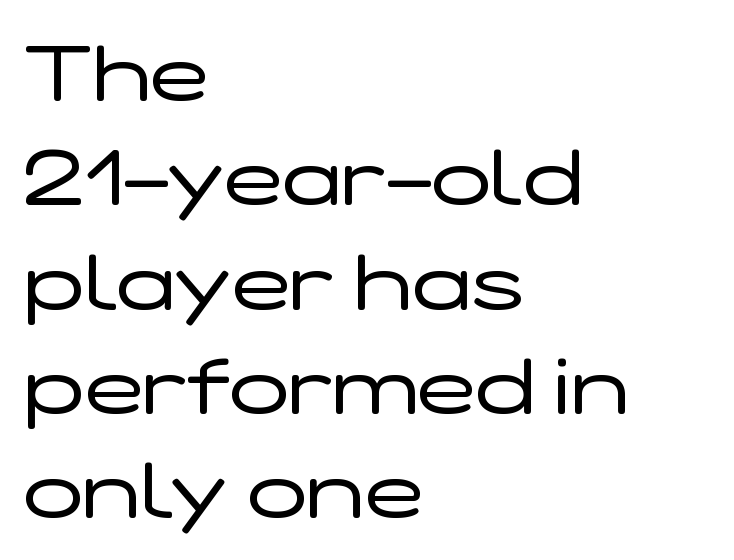
Q: Is the text bold? A: No.
Q: Is the text italic (slanted)? A: No, it is upright.
Q: Is the typeface a serif or a sans-serif typeface? A: Sans-serif.
Q: Is the text underlined? A: No.
Q: How is the paragraph aligned? A: Left-aligned.
Q: Is the spacing between letters normal or unusually wide? A: Normal.
Q: Is the spacing between lines tight, normal or loose? A: Normal.
Q: Width (condensed, normal, or wide)? A: Wide.
Q: Stroke contrast? A: Low.
Q: x-height? A: Medium.
Q: Monospaced? A: No.
